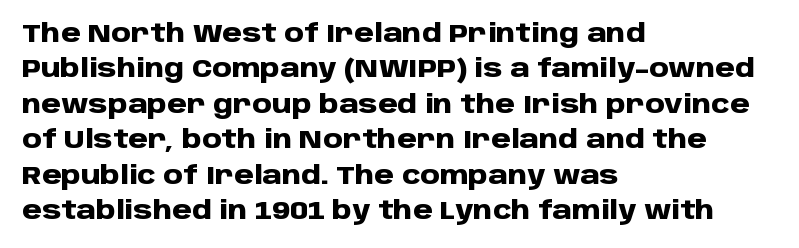
{"italic": "no", "bold": "yes", "underline": "no", "align": "left", "line_spacing": "normal", "line_spacing_ratio": 1.42, "letter_spacing": "normal", "letter_spacing_em": 0.0, "glyph_px": 25}
